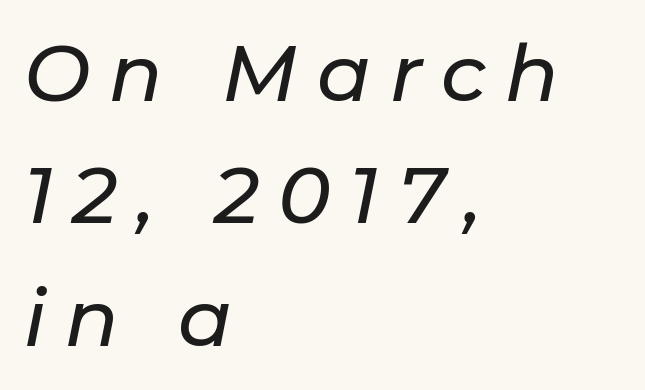
The string is rendered with underlining switched off. There is plenty of visible air inserted between adjacent glyphs. Short and long lines alike share a common starting point at left. Characters are canted at an angle relative to the baseline's perpendicular. The rendering uses a moderate line-height, typical for paragraphs.
